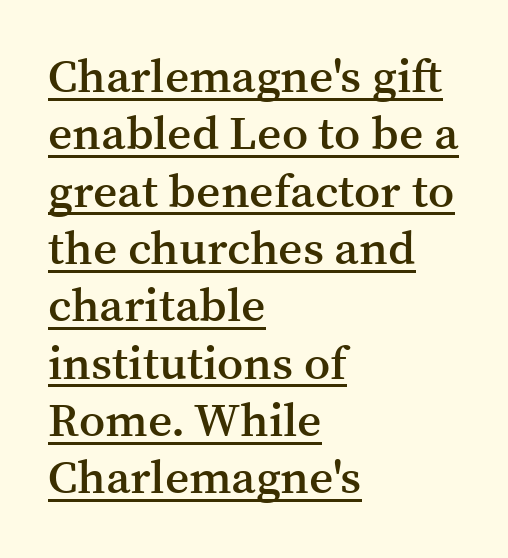
The image shows 47 px semibold serif type, upright; set left-aligned, line spacing 1.22x, normal letter spacing, underlined; medium stroke contrast and a medium x-height.
